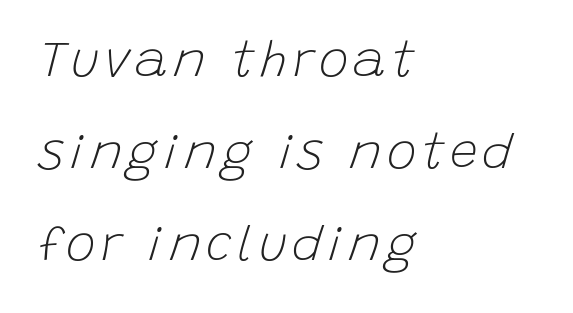
Compared with a centered layout, this one pins lines to the left instead. Varying glyph widths throughout — classic text-font behaviour. Rendered with sloped, italic letterforms. The strokes are not fattened; the text isn't bold. Descenders hang freely into open space.
